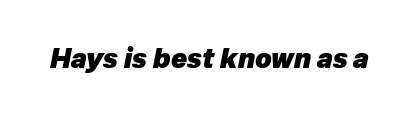
Q: Is the text bold? A: Yes.
Q: Is the text italic (slanted)? A: Yes, it leans right by about 12 degrees.
Q: Is the text underlined? A: No.
Q: Is the spacing between letters normal or unusually wide? A: Normal.
